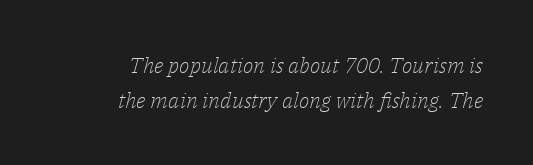
{"italic": "yes", "lean": "right", "slant_degrees": 14, "bold": "no", "underline": "no", "align": "right", "line_spacing": "normal", "line_spacing_ratio": 1.57, "letter_spacing": "normal", "letter_spacing_em": 0.0, "glyph_px": 22}
